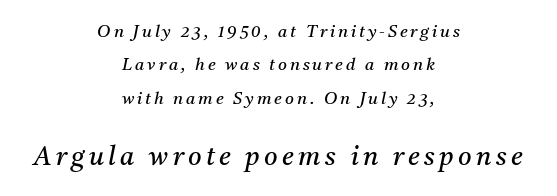
{"italic": "yes", "lean": "right", "slant_degrees": 11, "bold": "no", "underline": "no", "align": "center", "line_spacing": "loose", "line_spacing_ratio": 1.96, "larger_block": "second", "size_ratio": 1.53, "glyph_px": 26}
